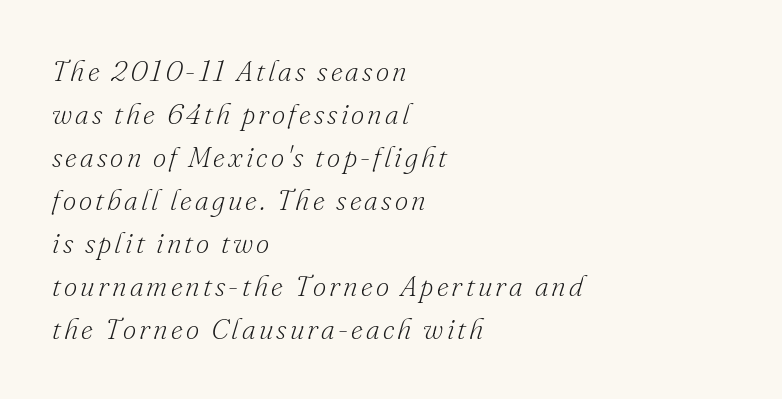
{"serif": "yes", "italic": "yes", "lean": "right", "slant_degrees": 16, "bold": "no", "weight": "light", "width": "normal", "stroke_contrast": "low", "x_height": "small", "monospaced": "no", "underline": "no", "align": "left", "line_spacing": "normal", "line_spacing_ratio": 1.48, "glyph_px": 29}
